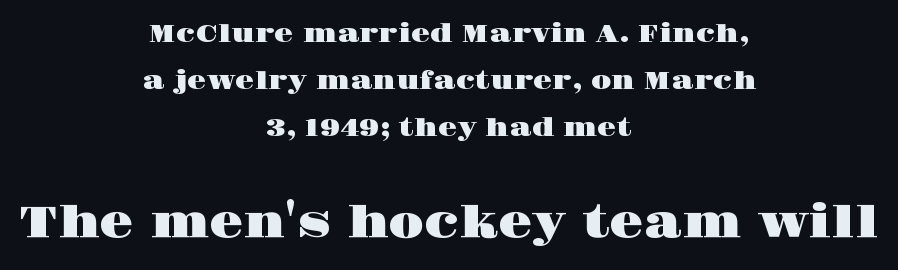
{"serif": "yes", "italic": "no", "width": "wide", "stroke_contrast": "high", "x_height": "large", "monospaced": "no", "underline": "no", "align": "center", "line_spacing_ratio": 1.89, "letter_spacing": "normal", "letter_spacing_em": 0.0, "larger_block": "second", "size_ratio": 1.76, "glyph_px": 44}
